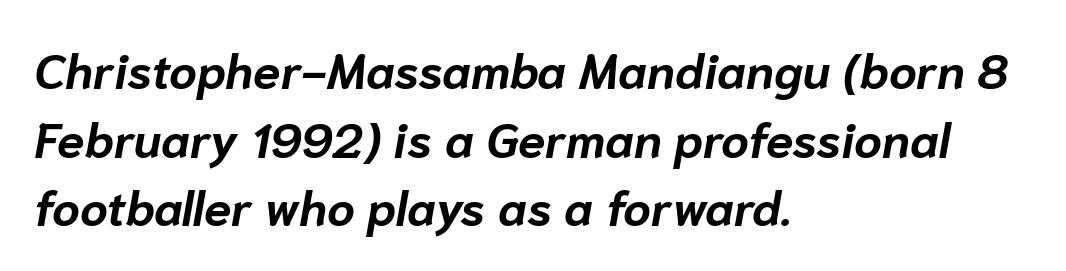
Q: Is the text bold? A: Yes.
Q: Is the text italic (slanted)? A: Yes, it leans right by about 10 degrees.
Q: Is the text underlined? A: No.
Q: How is the paragraph aligned? A: Left-aligned.
Q: Is the spacing between letters normal or unusually wide? A: Normal.
Q: Is the spacing between lines tight, normal or loose? A: Normal.
Q: Width (condensed, normal, or wide)? A: Normal.
Q: Stroke contrast? A: Low.
Q: x-height? A: Medium.
Q: Monospaced? A: No.
